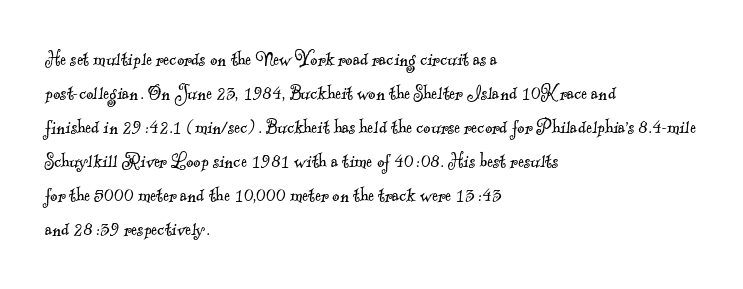
Q: Is the text bold? A: No.
Q: Is the text underlined? A: No.
Q: How is the paragraph aligned? A: Left-aligned.
Q: Is the spacing between letters normal or unusually wide? A: Normal.
Q: Is the spacing between lines tight, normal or loose? A: Normal.
